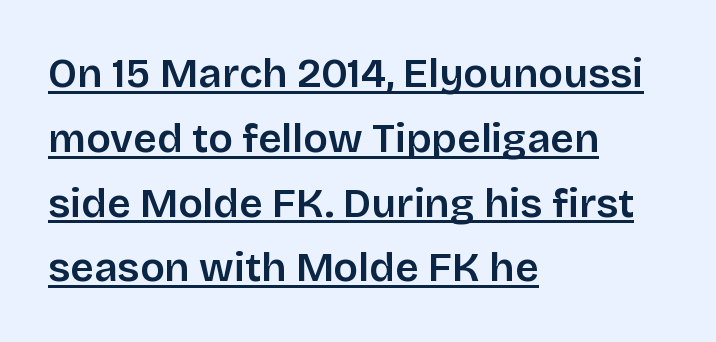
Q: Is the text bold? A: Semi-bold.
Q: Is the text italic (slanted)? A: No, it is upright.
Q: Is the typeface a serif or a sans-serif typeface? A: Sans-serif.
Q: Is the text underlined? A: Yes.
Q: How is the paragraph aligned? A: Left-aligned.
Q: Is the spacing between letters normal or unusually wide? A: Normal.
Q: Is the spacing between lines tight, normal or loose? A: Normal.
Q: Width (condensed, normal, or wide)? A: Normal.
Q: Stroke contrast? A: Low.
Q: x-height? A: Large.
Q: Monospaced? A: No.
